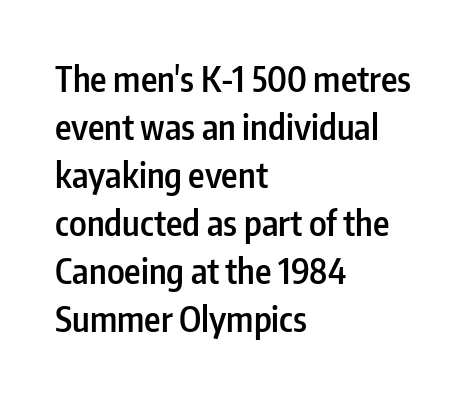
{"serif": "no", "italic": "no", "bold": "semi", "weight": "semibold", "width": "condensed", "stroke_contrast": "low", "x_height": "medium", "monospaced": "no", "underline": "no", "align": "left", "line_spacing": "normal", "line_spacing_ratio": 1.37, "letter_spacing": "normal", "letter_spacing_em": 0.0, "glyph_px": 35}
